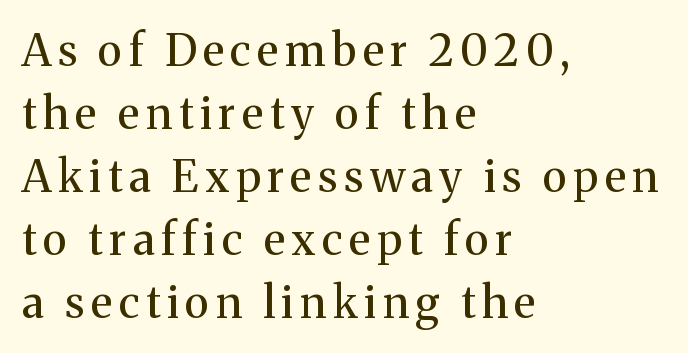
The image shows 44 px regular-weight serif type, upright; set left-aligned, normal line spacing (1.43x), not underlined; medium stroke contrast and a medium x-height.
